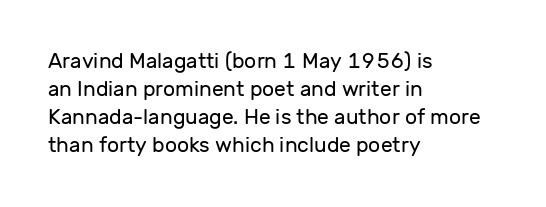
Q: Is the text bold? A: No.
Q: Is the text italic (slanted)? A: No, it is upright.
Q: Is the text underlined? A: No.
Q: How is the paragraph aligned? A: Left-aligned.
Q: Is the spacing between letters normal or unusually wide? A: Normal.
Q: Is the spacing between lines tight, normal or loose? A: Normal.
